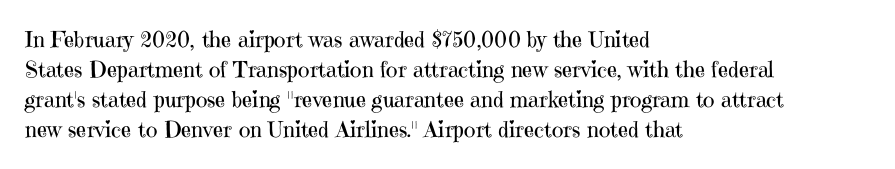
The image shows 22 px text type, upright; set left-aligned, normal line spacing (1.36x), normal letter spacing, not underlined.
